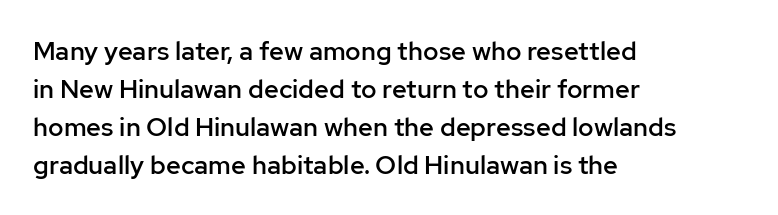
One glance says typical: line gaps are just what's usual. All the whitespace from short lines collects on the right. Stems and bowls a touch heavier than normal — semibold. Only glyphs here, with clear space below each row. Letter spacing: default.
